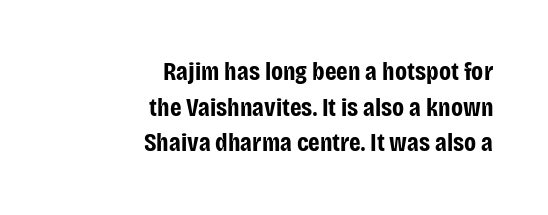
The image shows 26 px bold type, upright; set right-aligned, normal line spacing (1.37x), normal letter spacing, not underlined.
